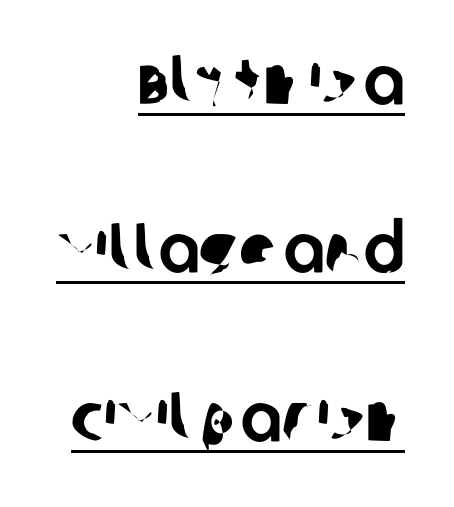
The letters advance in unequal steps, a hallmark of proportional type. Caption: standard tracking, unaltered. The text was rendered using a sans face with plain stroke endings. Does the copy run flush right? Yes — the right margin is perfectly even. Beneath each row of characters lies a ruled line. Notice the wide empty band between every row — that's loose leading.
